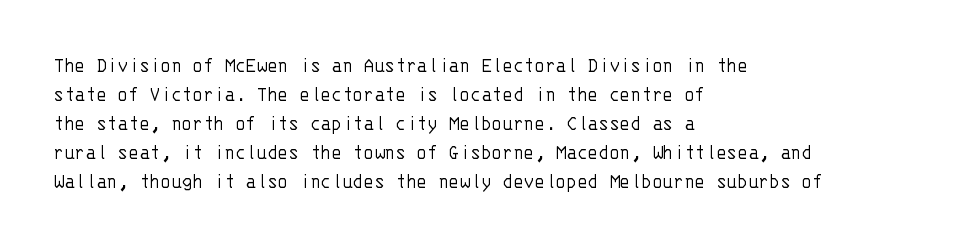
Q: Is the text bold? A: No.
Q: Is the text italic (slanted)? A: No, it is upright.
Q: Is the text underlined? A: No.
Q: How is the paragraph aligned? A: Left-aligned.
Q: Is the spacing between letters normal or unusually wide? A: Normal.
Q: Is the spacing between lines tight, normal or loose? A: Normal.
